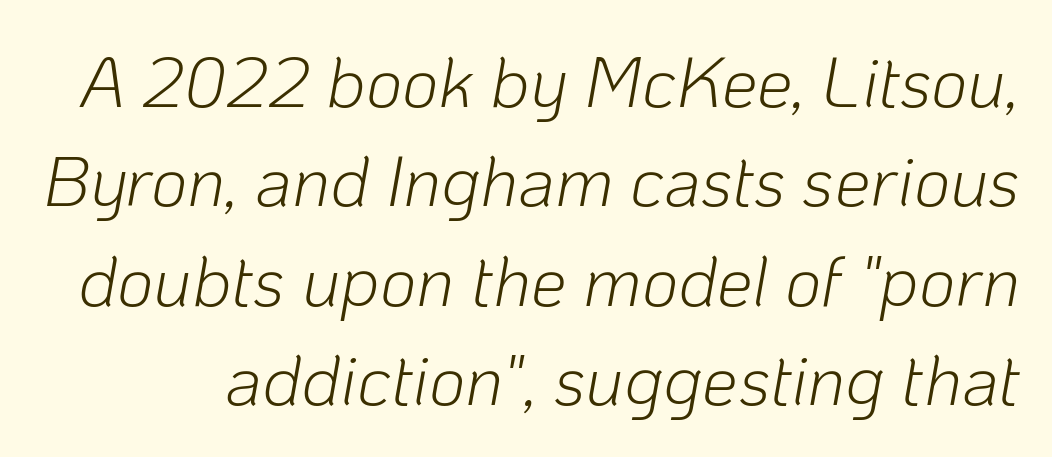
The image shows 71 px light type, italic (leaning right); set normal line spacing (1.4x), normal letter spacing, not underlined; low stroke contrast and a medium x-height.
